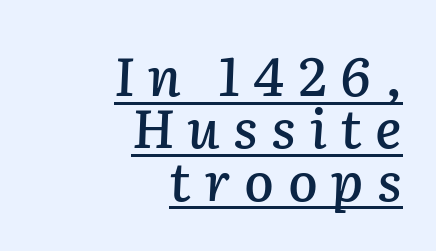
Regarding leading, the lines here are crowded together. This sample uses expanded letter spacing, leaving extra air between glyphs. Think of a printed novel: that variable character pitch is what you see here. The typesetter has applied underlining to the passage shown.
